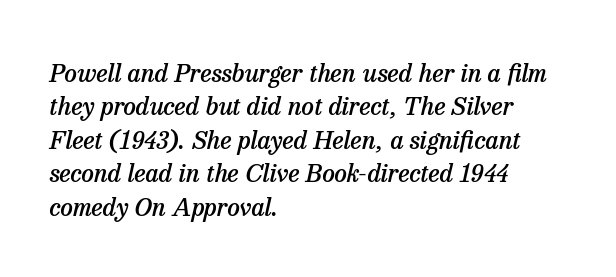
Q: Is the text bold? A: Semi-bold.
Q: Is the text italic (slanted)? A: Yes, it leans right by about 13 degrees.
Q: Is the text underlined? A: No.
Q: How is the paragraph aligned? A: Left-aligned.
Q: Is the spacing between letters normal or unusually wide? A: Normal.
Q: Is the spacing between lines tight, normal or loose? A: Normal.
